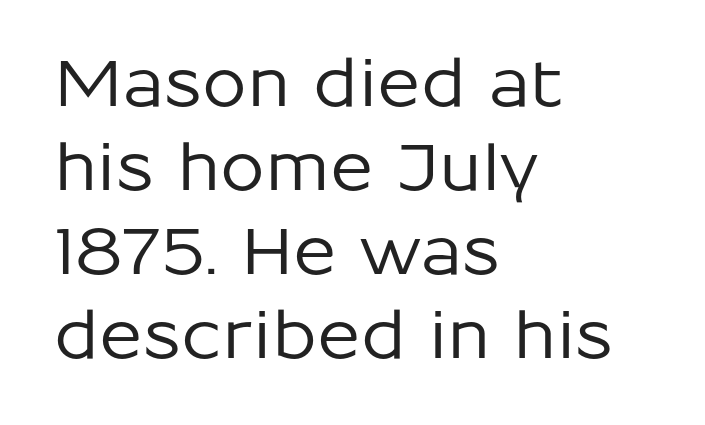
Default kerning and tracking; the words read as compact shapes. These lines are rendered in a variable-pitch font. What's the leading like? Ordinary, nothing unusual. I'd call this a sans setting — the letters go barefoot.
